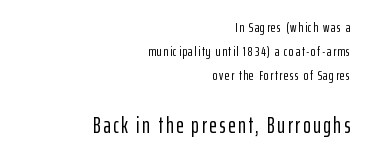
Q: Is the text italic (slanted)? A: No, it is upright.
Q: Is the text underlined? A: No.
Q: How is the paragraph aligned? A: Right-aligned.
Q: Which block of text is set in a larger size, the first (top) or the second (bottom)? A: The second (bottom) one.
